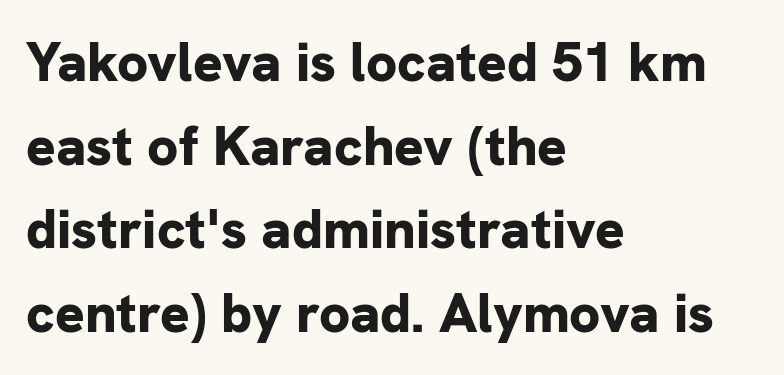
Q: Is the text bold? A: Yes.
Q: Is the text italic (slanted)? A: No, it is upright.
Q: Is the typeface a serif or a sans-serif typeface? A: Sans-serif.
Q: Is the text underlined? A: No.
Q: How is the paragraph aligned? A: Left-aligned.
Q: Is the spacing between letters normal or unusually wide? A: Normal.
Q: Is the spacing between lines tight, normal or loose? A: Normal.
Q: Width (condensed, normal, or wide)? A: Normal.
Q: Stroke contrast? A: Low.
Q: x-height? A: Medium.
Q: Monospaced? A: No.
